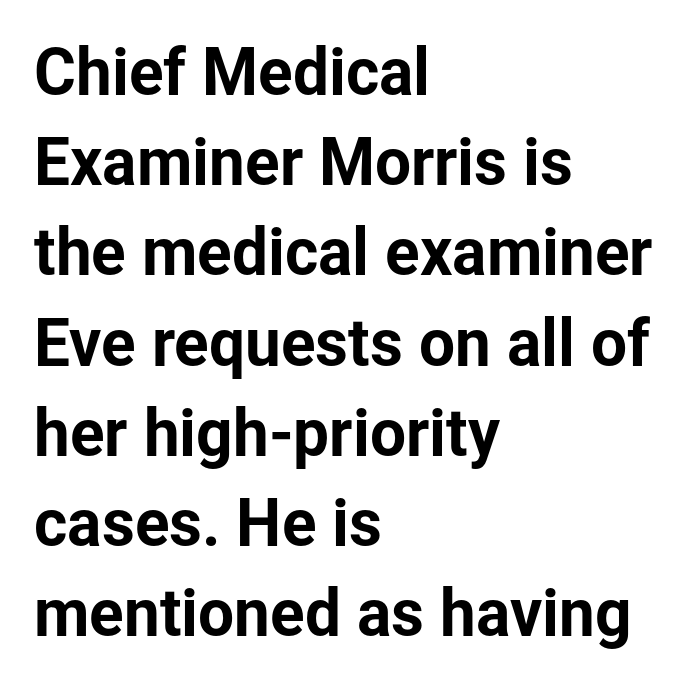
The image shows 64 px sans-serif type, upright; set left-aligned, normal line spacing (1.41x), normal letter spacing, not underlined; low stroke contrast and a medium x-height.
